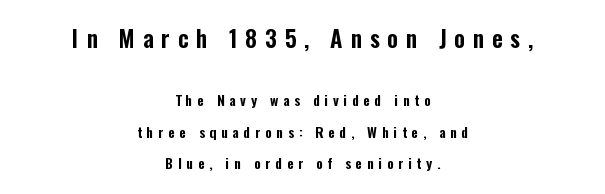
Honestly, the rows look like they've been pulled way apart. The baseline area is clear. These lines are centered, leaving both edges ragged. The letters are spread apart with noticeably loose tracking. This is the regular roman posture of the typeface. Which of the two is more prominent by size? The first, at the top.
